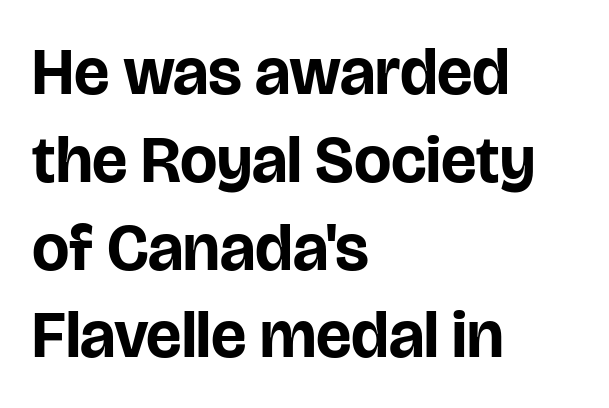
The passage shown is typed in a proportional face where columns would drift. The strip under each line holds only bare page. The rows are spaced the way most documents space them. How heavy is the stroke? Heavy — this is a bold.
